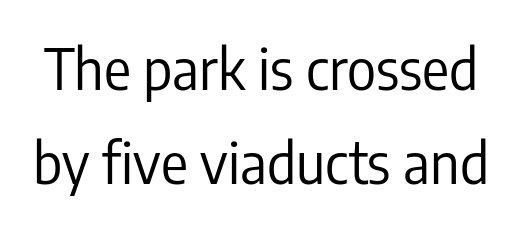
Unlike italic type, these characters show no tilt at all. Standard letterfit; no display-style spreading of the glyphs. These lines are rendered in a variable-pitch font. Does the type have serifs? No, each stem ends abruptly. The block of text has a typical density, with ordinary space between rows. Descenders are the only things crossing below the line.
